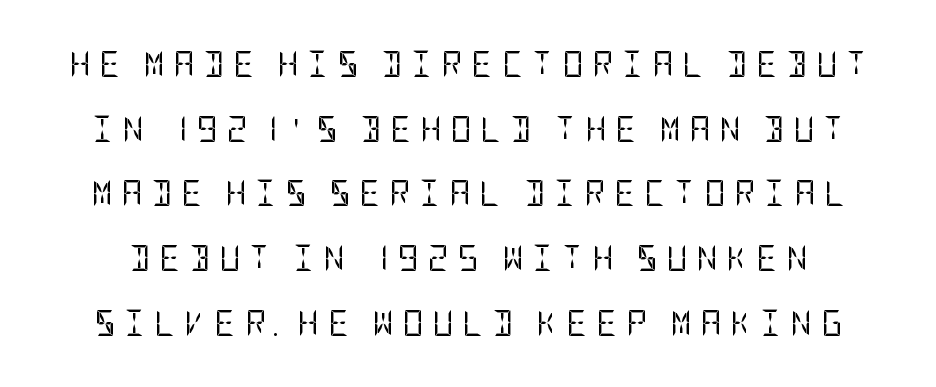
{"italic": "no", "bold": "no", "underline": "no", "line_spacing": "loose", "line_spacing_ratio": 2.49, "letter_spacing": "wide", "letter_spacing_em": 0.34, "glyph_px": 26}
